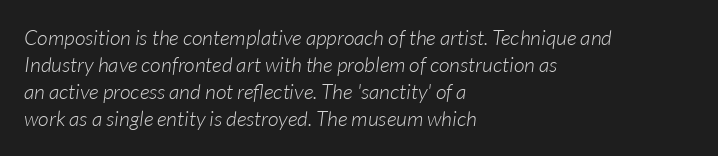
{"italic": "yes", "lean": "right", "slant_degrees": 7, "bold": "no", "underline": "no", "align": "left", "line_spacing": "normal", "line_spacing_ratio": 1.29, "letter_spacing": "normal", "letter_spacing_em": 0.0, "glyph_px": 21}
